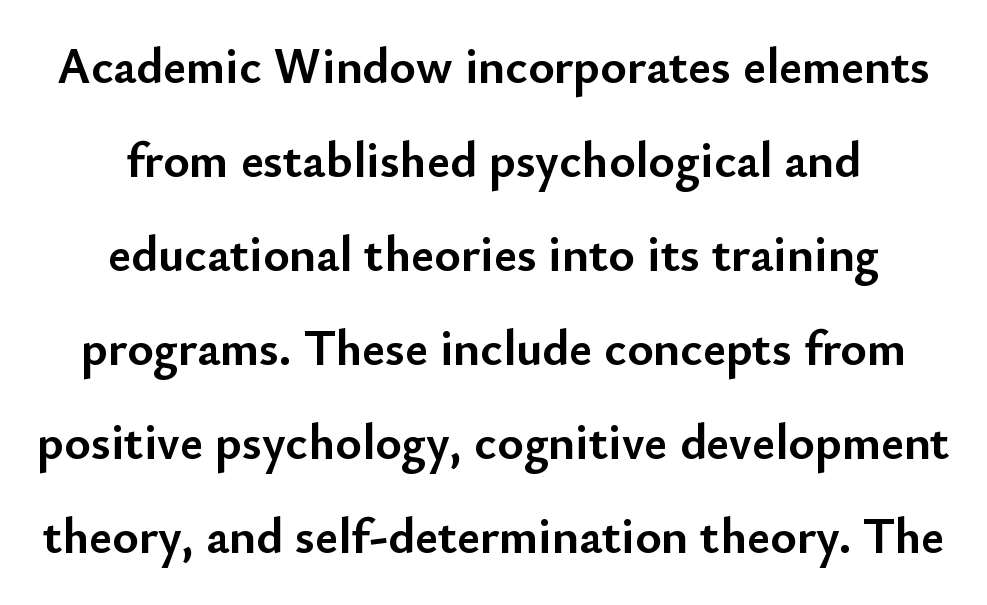
Q: Is the text bold? A: Yes.
Q: Is the text italic (slanted)? A: No, it is upright.
Q: Is the typeface a serif or a sans-serif typeface? A: Sans-serif.
Q: Is the text underlined? A: No.
Q: How is the paragraph aligned? A: Centered.
Q: Is the spacing between letters normal or unusually wide? A: Normal.
Q: Width (condensed, normal, or wide)? A: Normal.
Q: Stroke contrast? A: Low.
Q: x-height? A: Small.
Q: Monospaced? A: No.
